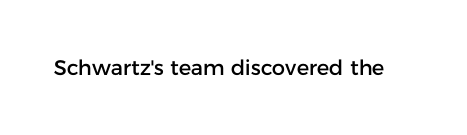
The image shows 21 px text type, upright; set normal letter spacing, not underlined.
